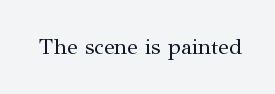
Q: Is the text bold? A: No.
Q: Is the text italic (slanted)? A: No, it is upright.
Q: Is the text underlined? A: No.
Q: Is the spacing between letters normal or unusually wide? A: Normal.
